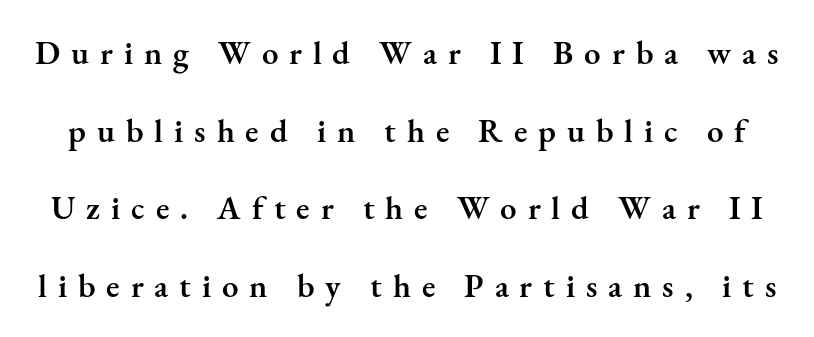
The image shows 33 px semibold serif type, upright; set loose line spacing (2.35x), unusually wide letter spacing (+0.33 em), not underlined; medium stroke contrast and a small x-height.
